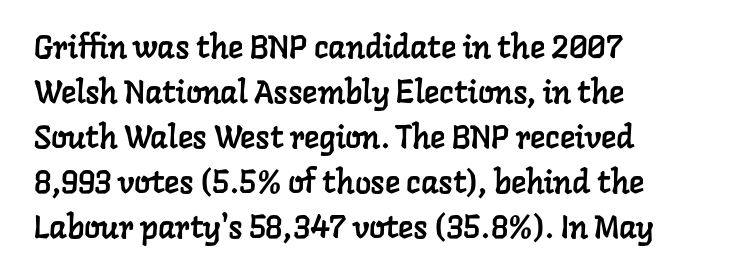
Q: Is the typeface a serif or a sans-serif typeface? A: Serif.
Q: Is the text underlined? A: No.
Q: How is the paragraph aligned? A: Left-aligned.
Q: Is the spacing between letters normal or unusually wide? A: Normal.
Q: Is the spacing between lines tight, normal or loose? A: Normal.
Q: Width (condensed, normal, or wide)? A: Normal.
Q: Stroke contrast? A: Low.
Q: x-height? A: Medium.
Q: Monospaced? A: No.
